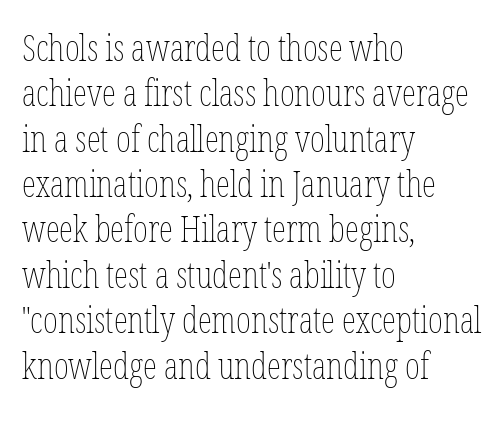
{"italic": "no", "bold": "no", "weight": "thin", "width": "condensed", "stroke_contrast": "low", "x_height": "medium", "monospaced": "no", "underline": "no", "align": "left", "line_spacing": "normal", "line_spacing_ratio": 1.26, "letter_spacing": "normal", "letter_spacing_em": 0.0, "glyph_px": 36}
